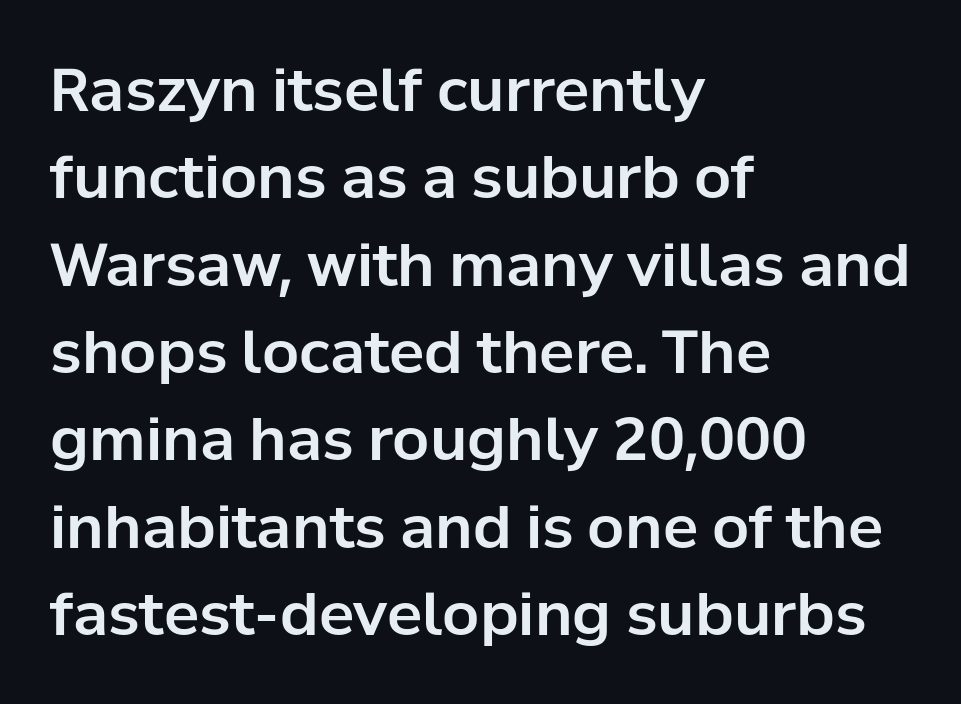
This sample uses an upright cut, with every glyph sitting square on the baseline. The rows are spaced the way most documents space them. Which margin do the lines hug? The left one — the right edge is uneven. The passage shown is not underscored anywhere. The type is set solid horizontally, with unmodified tracking.
